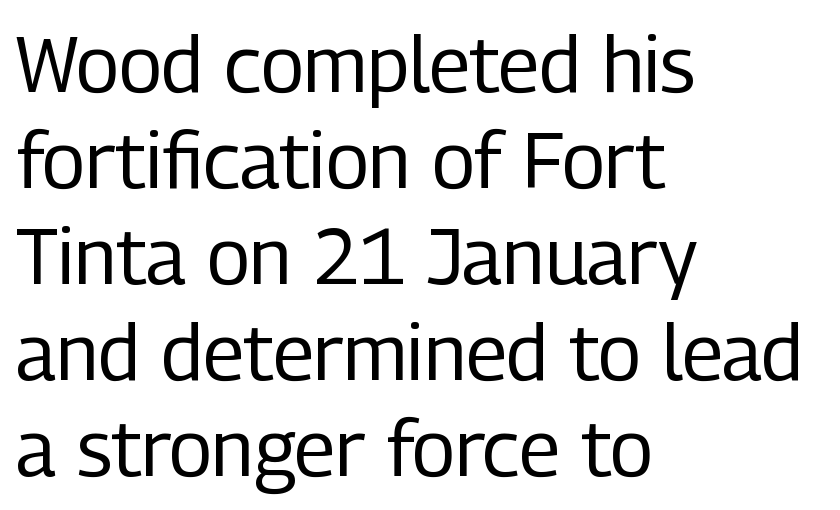
{"serif": "no", "italic": "no", "bold": "no", "weight": "regular", "width": "condensed", "stroke_contrast": "low", "x_height": "medium", "monospaced": "no", "underline": "no", "align": "left", "line_spacing_ratio": 1.23, "letter_spacing": "normal", "letter_spacing_em": 0.0, "glyph_px": 78}
